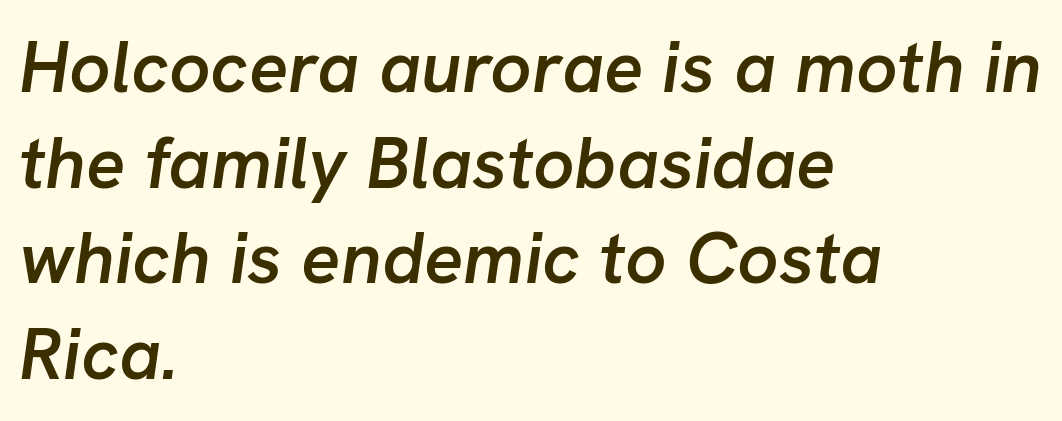
{"italic": "yes", "lean": "right", "slant_degrees": 8, "bold": "semi", "weight": "semibold", "width": "normal", "stroke_contrast": "low", "x_height": "medium", "monospaced": "no", "underline": "no", "align": "left", "line_spacing": "normal", "line_spacing_ratio": 1.31, "letter_spacing": "normal", "letter_spacing_em": 0.0, "glyph_px": 73}
